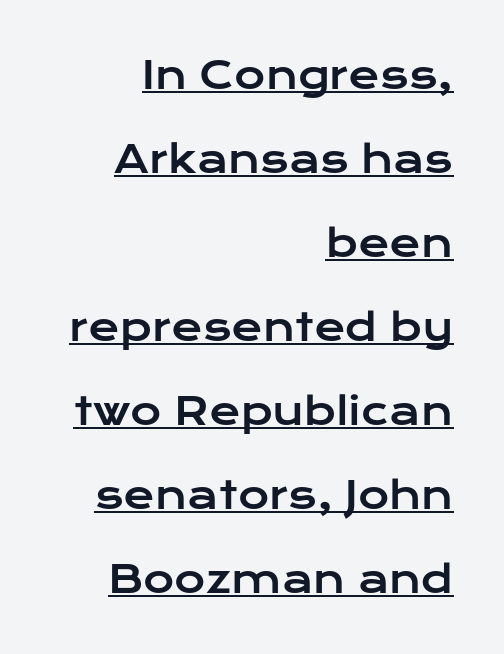
Is this a sans? Yes — the strokes have no serifs. Alignment: flush right. Glance below the letters and you will spot a drawn line. Words appear dense and cohesive because spacing is normal. Summary of vertical rhythm: relaxed, with wide interline spacing. The passage shown is typed in a proportional face where columns would drift.
